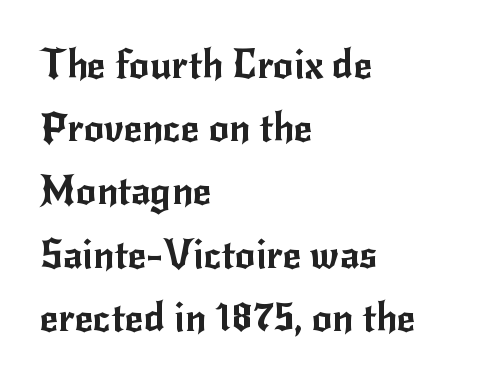
Q: Is the text italic (slanted)? A: No, it is upright.
Q: Is the typeface a serif or a sans-serif typeface? A: Sans-serif.
Q: Is the text underlined? A: No.
Q: How is the paragraph aligned? A: Left-aligned.
Q: Is the spacing between letters normal or unusually wide? A: Normal.
Q: Is the spacing between lines tight, normal or loose? A: Normal.
Q: Width (condensed, normal, or wide)? A: Normal.
Q: Stroke contrast? A: Low.
Q: x-height? A: Small.
Q: Monospaced? A: No.
